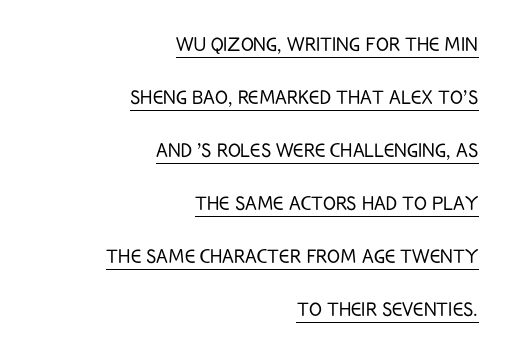
Q: Is the text bold? A: No.
Q: Is the text italic (slanted)? A: No, it is upright.
Q: Is the text underlined? A: Yes.
Q: How is the paragraph aligned? A: Right-aligned.
Q: Is the spacing between letters normal or unusually wide? A: Normal.
Q: Is the spacing between lines tight, normal or loose? A: Loose.
